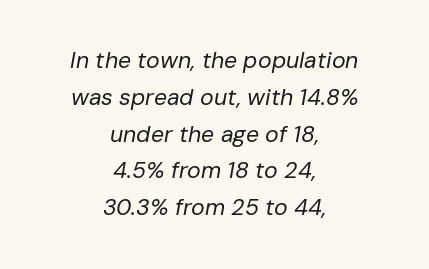
The image shows 23 px text type, italic (leaning right); set centered, normal line spacing (1.6x), normal letter spacing, not underlined.
